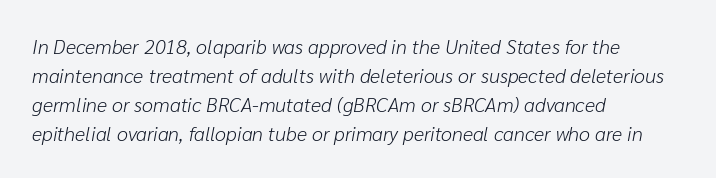
Q: Is the text bold? A: No.
Q: Is the text italic (slanted)? A: Yes, it leans right by about 10 degrees.
Q: Is the text underlined? A: No.
Q: How is the paragraph aligned? A: Left-aligned.
Q: Is the spacing between letters normal or unusually wide? A: Normal.
Q: Is the spacing between lines tight, normal or loose? A: Normal.
